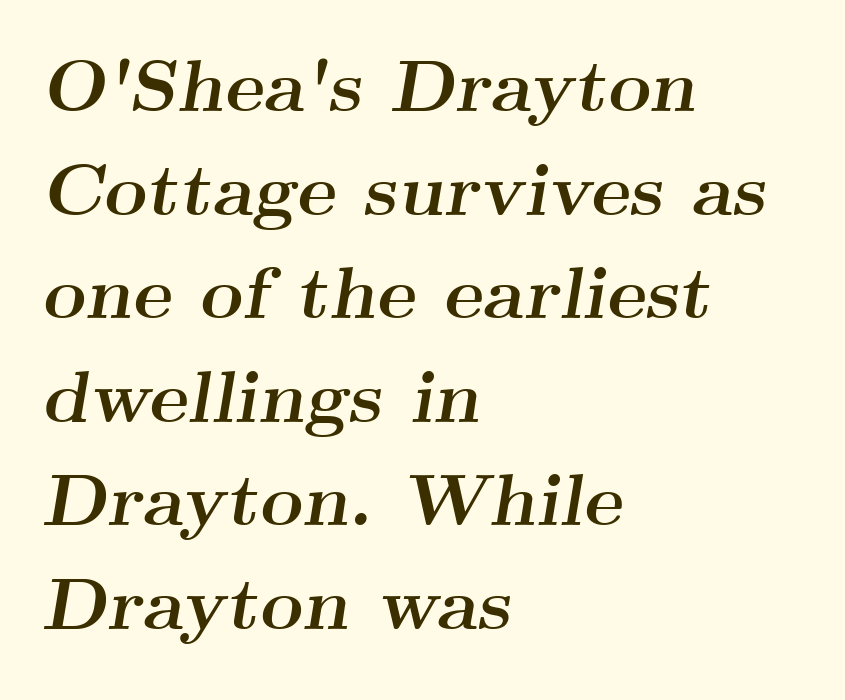
Q: Is the text bold? A: Yes.
Q: Is the text italic (slanted)? A: Yes, it leans right by about 9 degrees.
Q: Is the typeface a serif or a sans-serif typeface? A: Serif.
Q: Is the text underlined? A: No.
Q: How is the paragraph aligned? A: Left-aligned.
Q: Is the spacing between letters normal or unusually wide? A: Normal.
Q: Is the spacing between lines tight, normal or loose? A: Normal.
Q: Width (condensed, normal, or wide)? A: Wide.
Q: Stroke contrast? A: Medium.
Q: x-height? A: Small.
Q: Monospaced? A: No.
